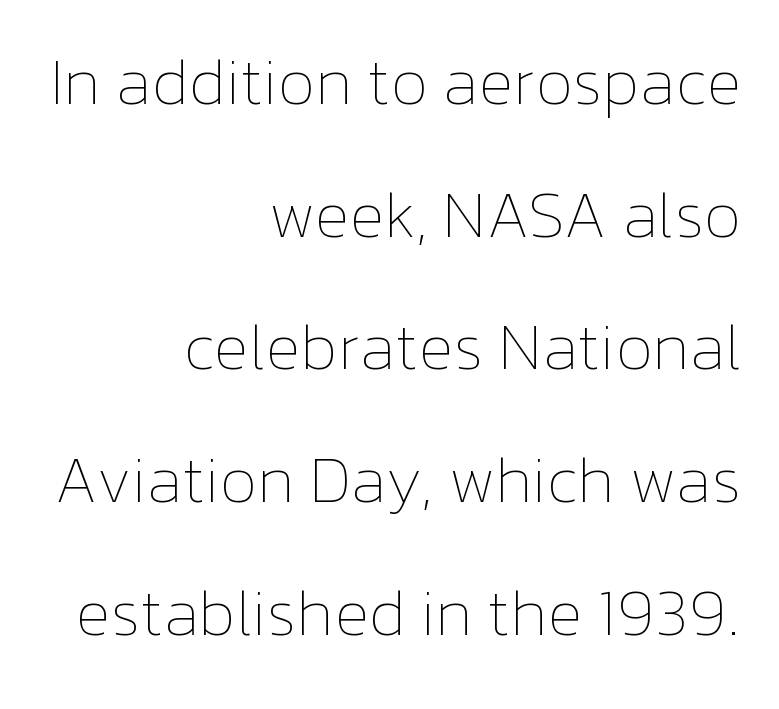
The image shows 66 px thin type, upright; set right-aligned, loose line spacing (2.01x), normal letter spacing, not underlined; low stroke contrast and a medium x-height.
